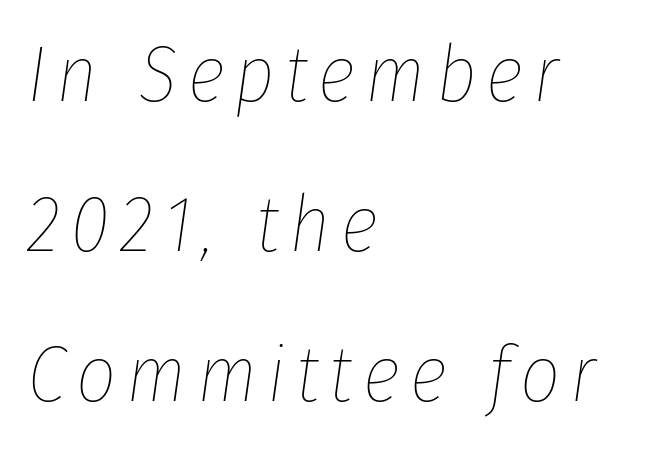
This sample has the flowing, uneven cadence of proportional lettering. Unbolded letterforms with no extra heft. The passage is arranged the way most books set body copy — flush left. Summary of vertical rhythm: relaxed, with wide interline spacing.
